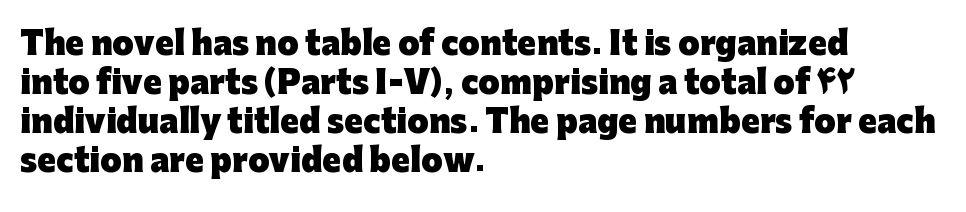
Q: Is the text bold? A: Yes.
Q: Is the text italic (slanted)? A: No, it is upright.
Q: Is the typeface a serif or a sans-serif typeface? A: Sans-serif.
Q: Is the text underlined? A: No.
Q: How is the paragraph aligned? A: Left-aligned.
Q: Is the spacing between letters normal or unusually wide? A: Normal.
Q: Is the spacing between lines tight, normal or loose? A: Normal.
Q: Width (condensed, normal, or wide)? A: Normal.
Q: Stroke contrast? A: Low.
Q: x-height? A: Medium.
Q: Monospaced? A: No.
